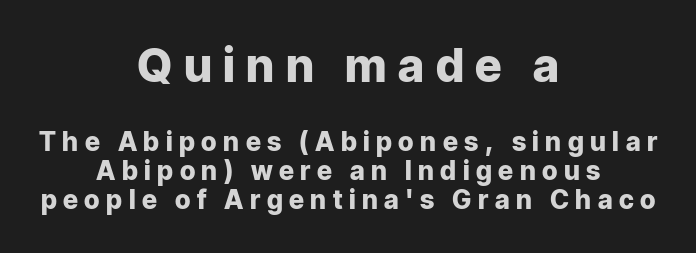
The image shows 46 px heavy sans-serif type, upright; set centered, tight line spacing (1.11x), unusually wide letter spacing (+0.25 em), not underlined; the first (top) block is 1.77x larger; low stroke contrast and a medium x-height.
